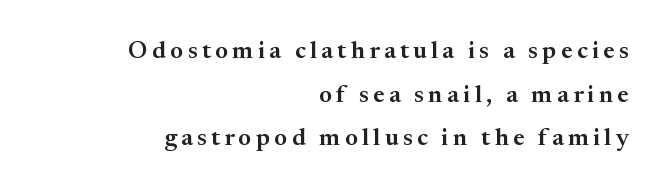
{"italic": "no", "bold": "semi", "underline": "no", "align": "right", "line_spacing_ratio": 1.75, "glyph_px": 25}
